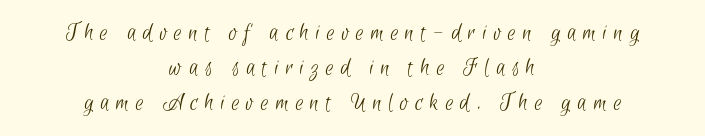
The image shows 25 px text type; set centered, normal line spacing (1.4x), unusually wide letter spacing (+0.27 em), not underlined.
